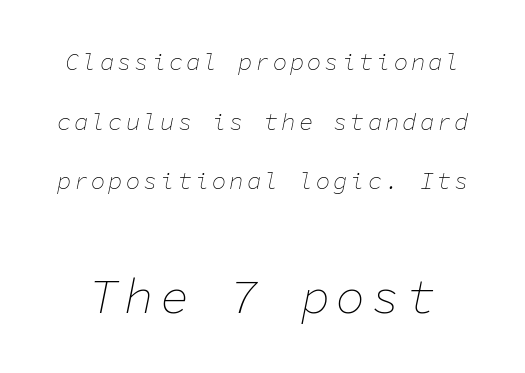
{"italic": "yes", "lean": "right", "slant_degrees": 11, "bold": "no", "weight": "thin", "width": "normal", "stroke_contrast": "low", "x_height": "medium", "monospaced": "yes", "underline": "no", "line_spacing": "loose", "line_spacing_ratio": 2.48, "larger_block": "second", "size_ratio": 2.04, "glyph_px": 49}
